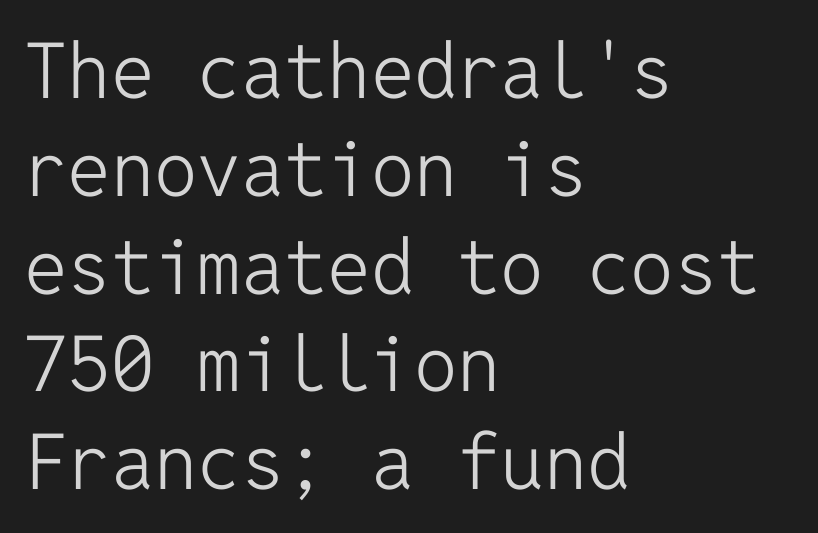
Q: Is the text bold? A: No.
Q: Is the text italic (slanted)? A: No, it is upright.
Q: Is the typeface a serif or a sans-serif typeface? A: Sans-serif.
Q: Is the text underlined? A: No.
Q: How is the paragraph aligned? A: Left-aligned.
Q: Is the spacing between letters normal or unusually wide? A: Normal.
Q: Is the spacing between lines tight, normal or loose? A: Normal.
Q: Width (condensed, normal, or wide)? A: Normal.
Q: Stroke contrast? A: Low.
Q: x-height? A: Medium.
Q: Monospaced? A: Yes.
